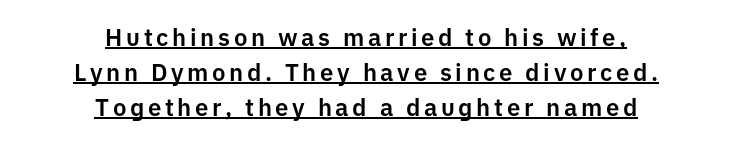
The image shows 24 px text type, upright; set centered, normal line spacing (1.45x), underlined.
